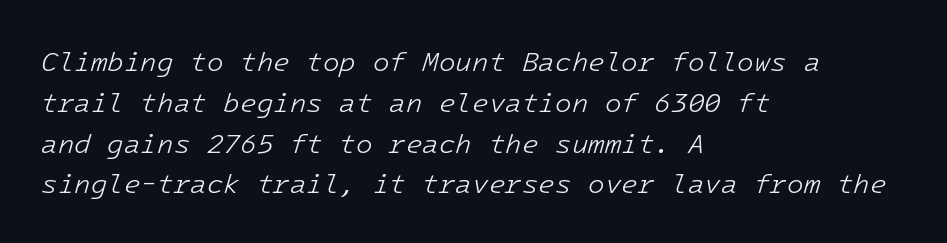
{"italic": "yes", "lean": "right", "slant_degrees": 16, "bold": "no", "underline": "no", "align": "left", "line_spacing": "normal", "line_spacing_ratio": 1.51, "letter_spacing": "normal", "letter_spacing_em": 0.0, "glyph_px": 27}
